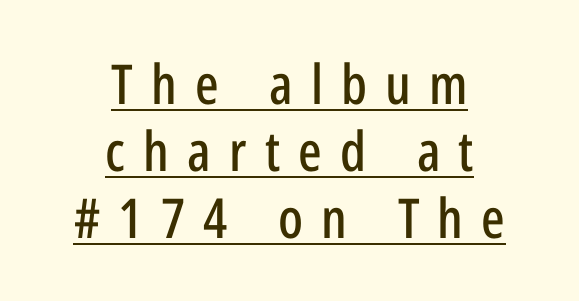
{"serif": "no", "italic": "no", "width": "condensed", "stroke_contrast": "low", "x_height": "medium", "monospaced": "no", "underline": "yes", "align": "center", "line_spacing_ratio": 1.22, "letter_spacing": "wide", "letter_spacing_em": 0.33, "glyph_px": 55}
